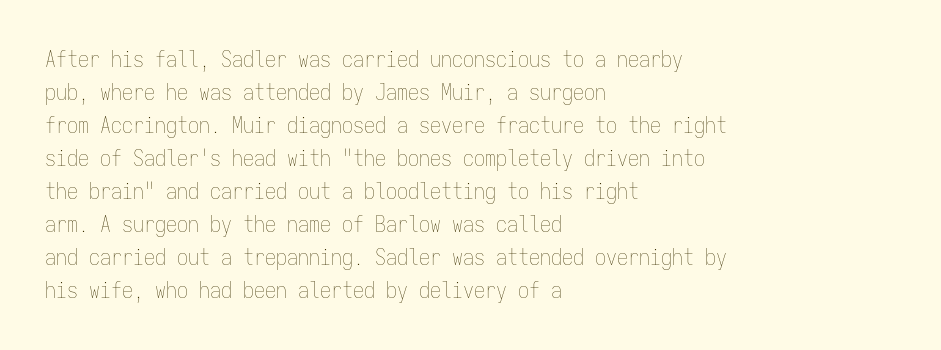
The image shows 22 px text type, upright; set left-aligned, normal line spacing (1.5x), normal letter spacing, not underlined.
